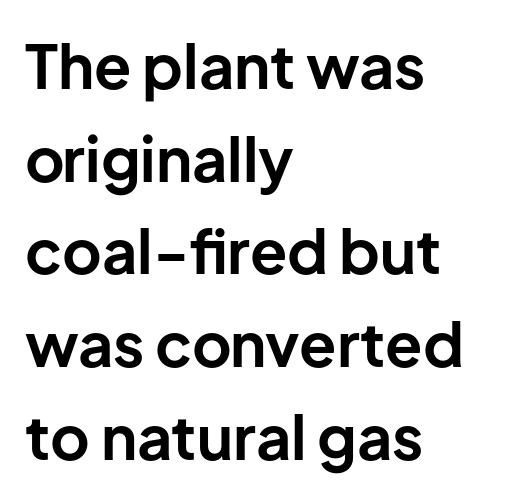
{"serif": "no", "italic": "no", "bold": "yes", "weight": "bold", "width": "normal", "stroke_contrast": "low", "x_height": "medium", "monospaced": "no", "underline": "no", "align": "left", "line_spacing": "normal", "line_spacing_ratio": 1.52, "letter_spacing": "normal", "letter_spacing_em": 0.0, "glyph_px": 61}
